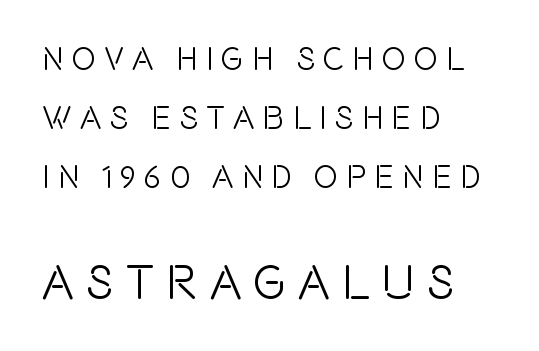
The image shows 49 px condensed sans-serif type, upright; set left-aligned, line spacing 1.79x, unusually wide letter spacing (+0.24 em), not underlined; the second (bottom) block is 1.48x larger; a large x-height.
